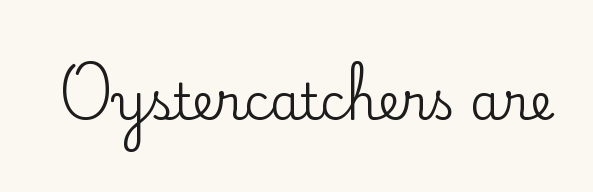
Q: Is the text italic (slanted)? A: No, it is upright.
Q: Is the typeface a serif or a sans-serif typeface? A: Serif.
Q: Is the text underlined? A: No.
Q: Is the spacing between letters normal or unusually wide? A: Normal.
Q: Width (condensed, normal, or wide)? A: Normal.
Q: Stroke contrast? A: Low.
Q: x-height? A: Small.
Q: Monospaced? A: No.
